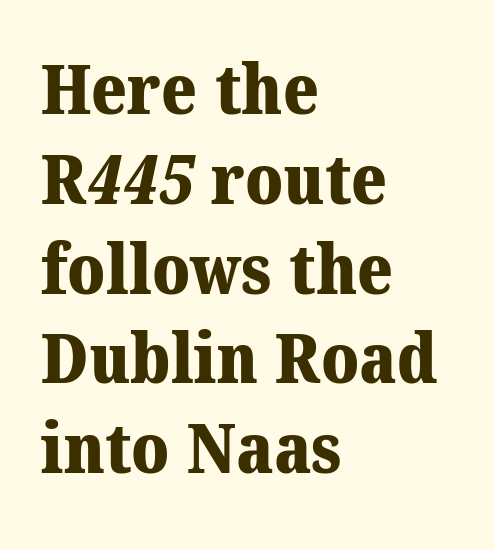
The image shows 68 px heavy serif type; set left-aligned, normal line spacing (1.32x), normal letter spacing, not underlined; medium stroke contrast and a medium x-height.
